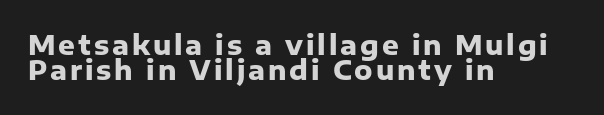
Q: Is the text bold? A: Yes.
Q: Is the text italic (slanted)? A: No, it is upright.
Q: Is the text underlined? A: No.
Q: How is the paragraph aligned? A: Left-aligned.
Q: Is the spacing between lines tight, normal or loose? A: Tight.
